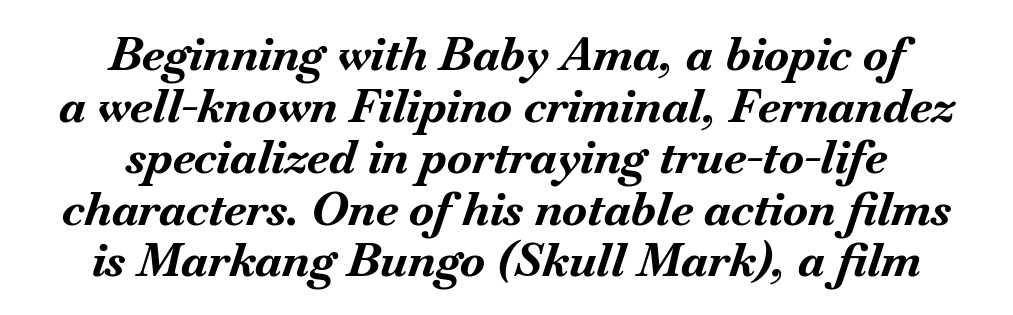
{"italic": "yes", "lean": "right", "slant_degrees": 18, "bold": "yes", "weight": "bold", "width": "normal", "stroke_contrast": "medium", "x_height": "small", "monospaced": "no", "underline": "no", "align": "center", "line_spacing": "tight", "line_spacing_ratio": 1.12, "letter_spacing": "normal", "letter_spacing_em": 0.0, "glyph_px": 46}
